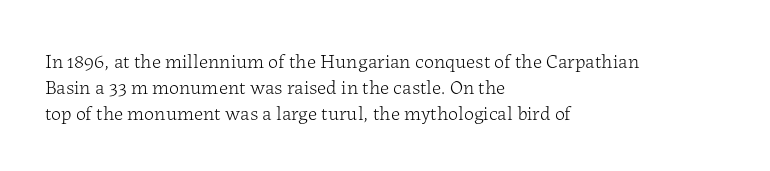
The image shows 20 px text type, upright; set left-aligned, normal line spacing (1.29x), normal letter spacing, not underlined.
